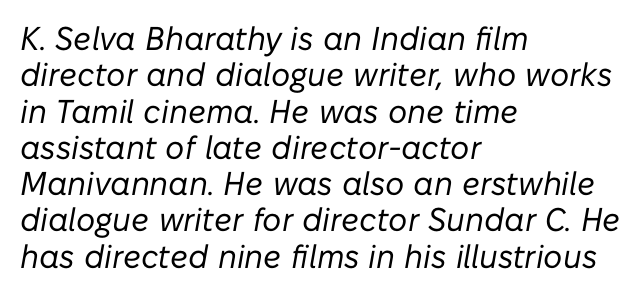
The image shows 33 px regular-weight type, italic (leaning right); set left-aligned, tight line spacing (1.1x), normal letter spacing, not underlined; low stroke contrast and a medium x-height.
